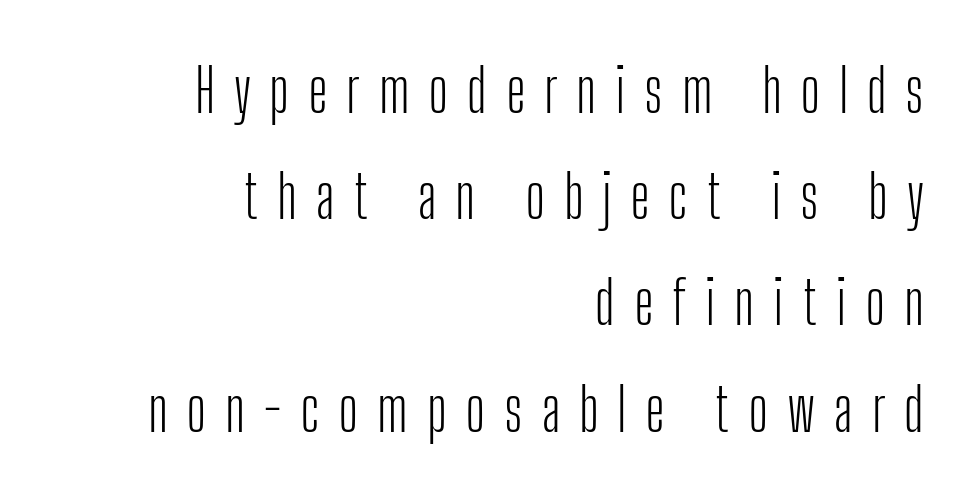
{"serif": "no", "italic": "no", "bold": "no", "weight": "light", "width": "condensed", "stroke_contrast": "low", "x_height": "medium", "monospaced": "no", "underline": "no", "align": "right", "line_spacing_ratio": 1.77, "letter_spacing": "wide", "letter_spacing_em": 0.31, "glyph_px": 60}
